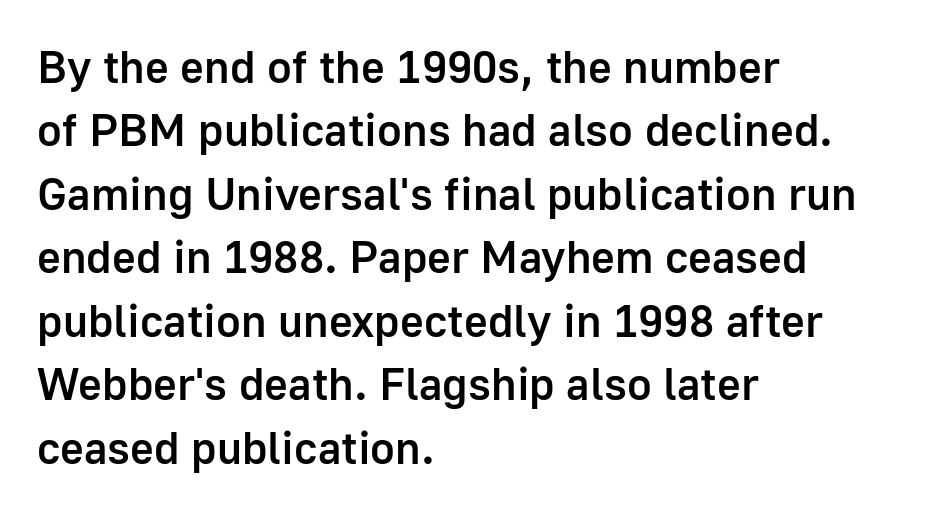
{"serif": "no", "italic": "no", "bold": "semi", "weight": "semibold", "width": "normal", "stroke_contrast": "low", "x_height": "medium", "monospaced": "no", "underline": "no", "align": "left", "line_spacing": "normal", "line_spacing_ratio": 1.38, "letter_spacing": "normal", "letter_spacing_em": 0.0, "glyph_px": 46}
